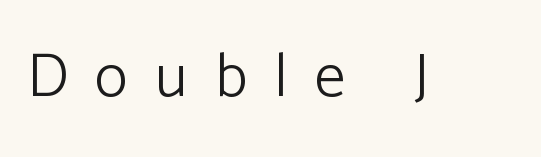
{"serif": "no", "italic": "no", "bold": "no", "weight": "light", "width": "normal", "stroke_contrast": "low", "x_height": "medium", "monospaced": "no", "underline": "no", "letter_spacing": "wide", "letter_spacing_em": 0.44, "glyph_px": 62}
